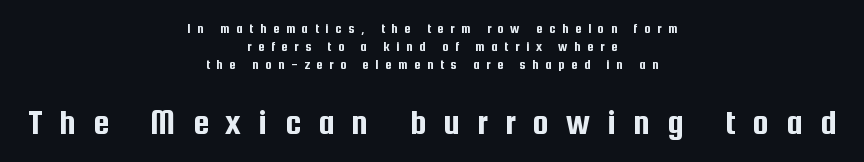
Q: Is the text italic (slanted)? A: No, it is upright.
Q: Is the typeface a serif or a sans-serif typeface? A: Sans-serif.
Q: Is the text underlined? A: No.
Q: How is the paragraph aligned? A: Centered.
Q: Is the spacing between letters normal or unusually wide? A: Unusually wide.
Q: Is the spacing between lines tight, normal or loose? A: Normal.
Q: Which block of text is set in a larger size, the first (top) or the second (bottom)? A: The second (bottom) one.
Q: Width (condensed, normal, or wide)? A: Condensed.
Q: Stroke contrast? A: Low.
Q: x-height? A: Medium.
Q: Monospaced? A: No.
